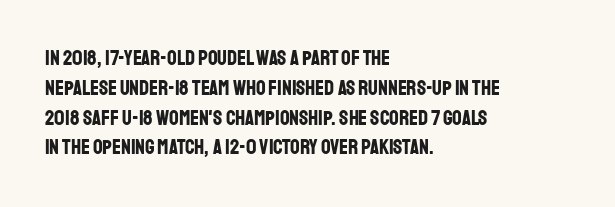
The image shows 21 px bold type, upright; set left-aligned, normal line spacing (1.42x), normal letter spacing, not underlined.
